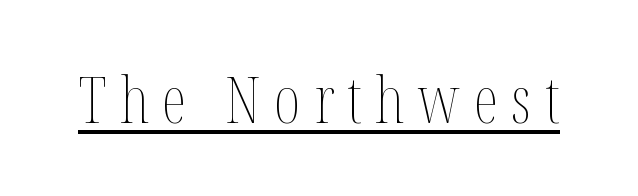
The words here are underlined. The type sits square on the baseline with zero lean. The passage shown is typed in a proportional face where columns would drift. The letterforms sit at book weight or below. Someone cranked the tracking dial way up on this one.
